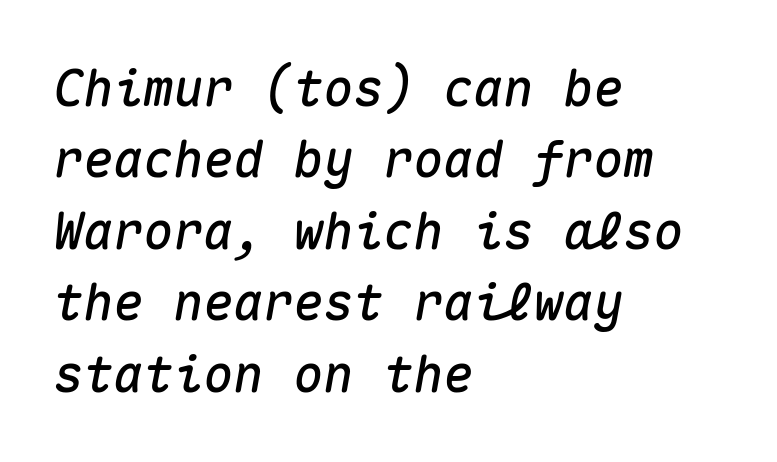
Q: Is the text italic (slanted)? A: Yes, it leans right by about 10 degrees.
Q: Is the text underlined? A: No.
Q: How is the paragraph aligned? A: Left-aligned.
Q: Is the spacing between letters normal or unusually wide? A: Normal.
Q: Is the spacing between lines tight, normal or loose? A: Normal.
Q: Width (condensed, normal, or wide)? A: Normal.
Q: Stroke contrast? A: Medium.
Q: x-height? A: Medium.
Q: Monospaced? A: Yes.
